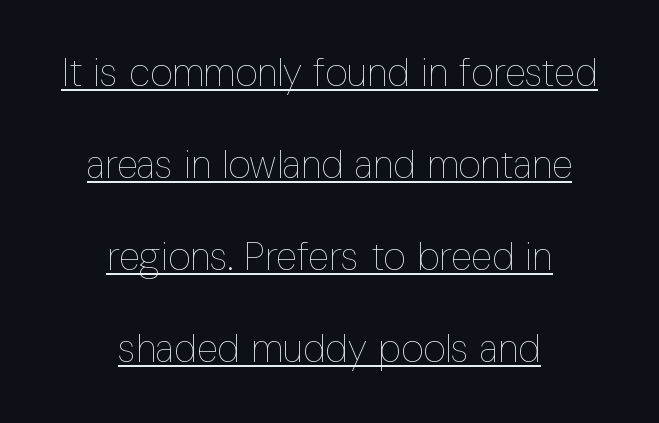
{"italic": "no", "bold": "no", "weight": "thin", "width": "condensed", "stroke_contrast": "low", "x_height": "medium", "monospaced": "no", "underline": "yes", "align": "center", "line_spacing": "loose", "line_spacing_ratio": 2.36, "letter_spacing": "normal", "letter_spacing_em": 0.0, "glyph_px": 39}
